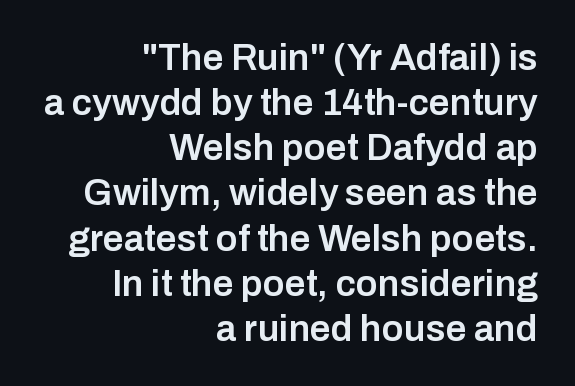
Q: Is the text bold? A: Semi-bold.
Q: Is the text italic (slanted)? A: No, it is upright.
Q: Is the typeface a serif or a sans-serif typeface? A: Sans-serif.
Q: Is the text underlined? A: No.
Q: How is the paragraph aligned? A: Right-aligned.
Q: Is the spacing between letters normal or unusually wide? A: Normal.
Q: Width (condensed, normal, or wide)? A: Normal.
Q: Stroke contrast? A: Low.
Q: x-height? A: Medium.
Q: Monospaced? A: No.
